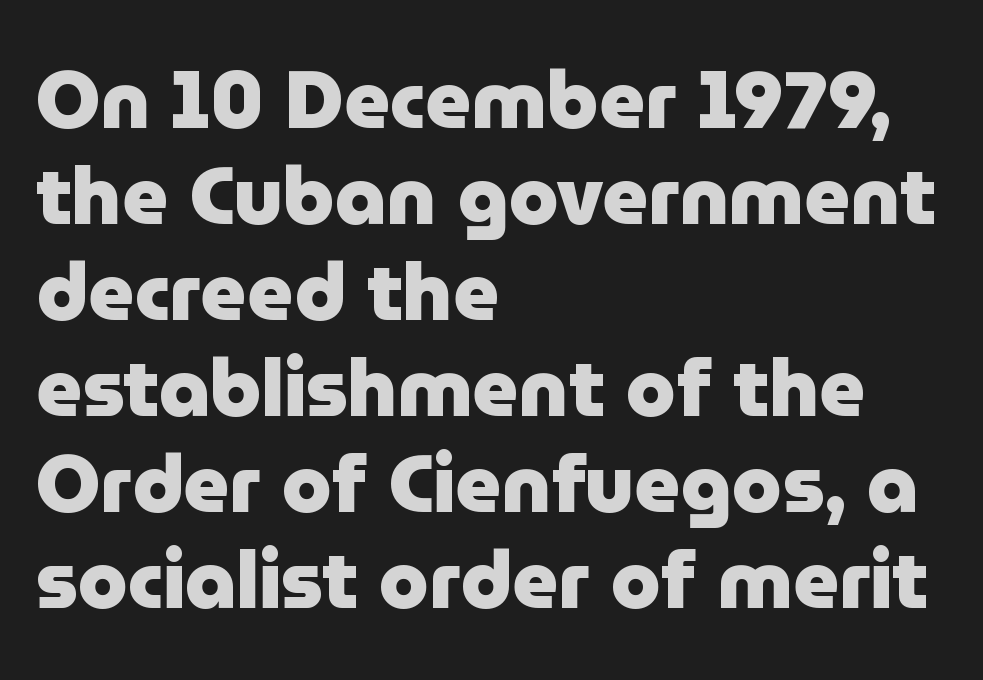
{"serif": "no", "italic": "no", "bold": "yes", "weight": "heavy", "width": "normal", "stroke_contrast": "low", "x_height": "medium", "monospaced": "no", "underline": "no", "align": "left", "line_spacing_ratio": 1.2, "letter_spacing": "normal", "letter_spacing_em": 0.0, "glyph_px": 80}
